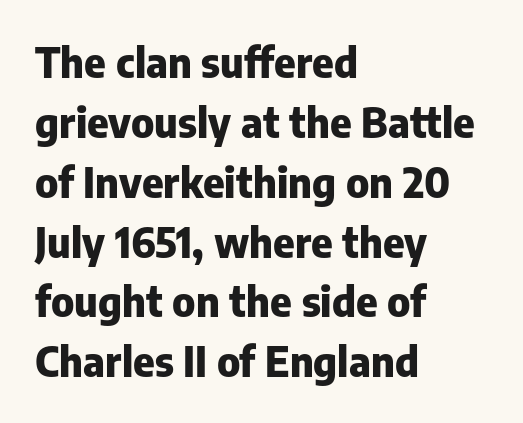
{"serif": "no", "italic": "no", "bold": "yes", "weight": "heavy", "width": "normal", "stroke_contrast": "low", "x_height": "medium", "monospaced": "no", "underline": "no", "align": "left", "line_spacing": "normal", "line_spacing_ratio": 1.46, "letter_spacing": "normal", "letter_spacing_em": 0.0, "glyph_px": 41}
